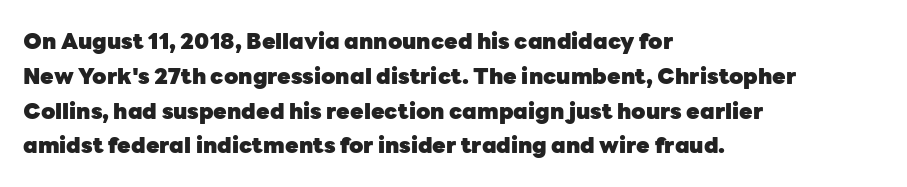
Q: Is the text bold? A: Yes.
Q: Is the text italic (slanted)? A: No, it is upright.
Q: Is the text underlined? A: No.
Q: How is the paragraph aligned? A: Left-aligned.
Q: Is the spacing between letters normal or unusually wide? A: Normal.
Q: Is the spacing between lines tight, normal or loose? A: Normal.
